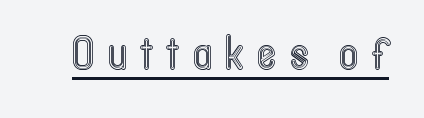
Q: Is the text italic (slanted)? A: No, it is upright.
Q: Is the text underlined? A: Yes.
Q: Is the spacing between letters normal or unusually wide? A: Unusually wide.
Q: Width (condensed, normal, or wide)? A: Condensed.
Q: x-height? A: Medium.
Q: Monospaced? A: No.
